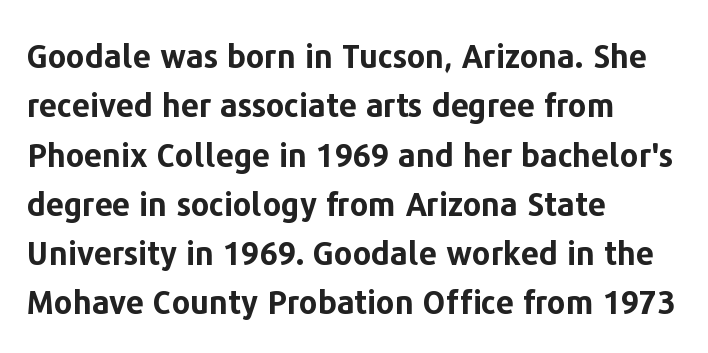
The image shows 32 px bold sans-serif type, upright; set left-aligned, normal line spacing (1.54x), normal letter spacing, not underlined; low stroke contrast and a medium x-height.
